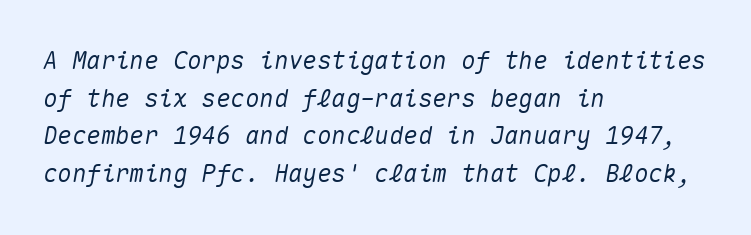
{"italic": "yes", "lean": "right", "slant_degrees": 10, "underline": "no", "align": "left", "line_spacing": "normal", "line_spacing_ratio": 1.57, "letter_spacing": "normal", "letter_spacing_em": 0.0, "glyph_px": 24}
